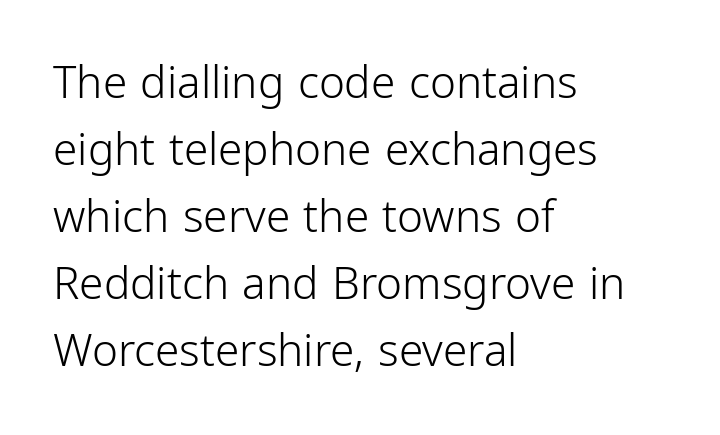
{"serif": "no", "italic": "no", "bold": "no", "weight": "light", "width": "condensed", "stroke_contrast": "low", "x_height": "medium", "monospaced": "no", "underline": "no", "align": "left", "line_spacing": "normal", "line_spacing_ratio": 1.52, "letter_spacing": "normal", "letter_spacing_em": 0.0, "glyph_px": 44}
